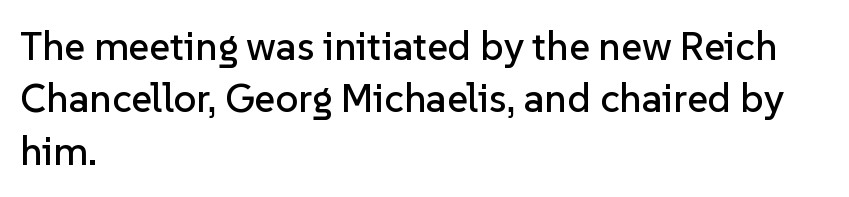
Q: Is the text italic (slanted)? A: No, it is upright.
Q: Is the typeface a serif or a sans-serif typeface? A: Sans-serif.
Q: Is the text underlined? A: No.
Q: How is the paragraph aligned? A: Left-aligned.
Q: Is the spacing between letters normal or unusually wide? A: Normal.
Q: Is the spacing between lines tight, normal or loose? A: Normal.
Q: Width (condensed, normal, or wide)? A: Normal.
Q: Stroke contrast? A: Low.
Q: x-height? A: Medium.
Q: Monospaced? A: No.
